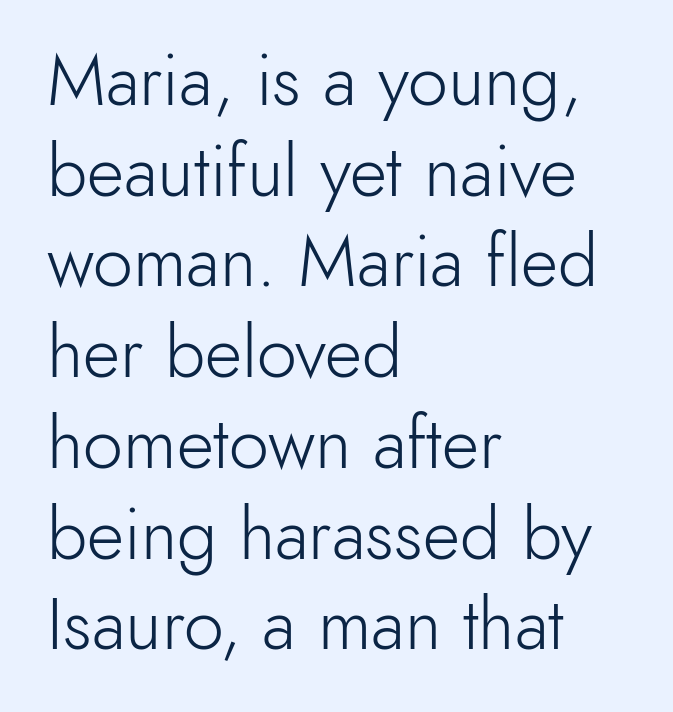
{"serif": "no", "italic": "no", "bold": "no", "weight": "light", "width": "normal", "x_height": "small", "monospaced": "no", "underline": "no", "align": "left", "line_spacing": "normal", "line_spacing_ratio": 1.26, "letter_spacing": "normal", "letter_spacing_em": 0.0, "glyph_px": 72}
